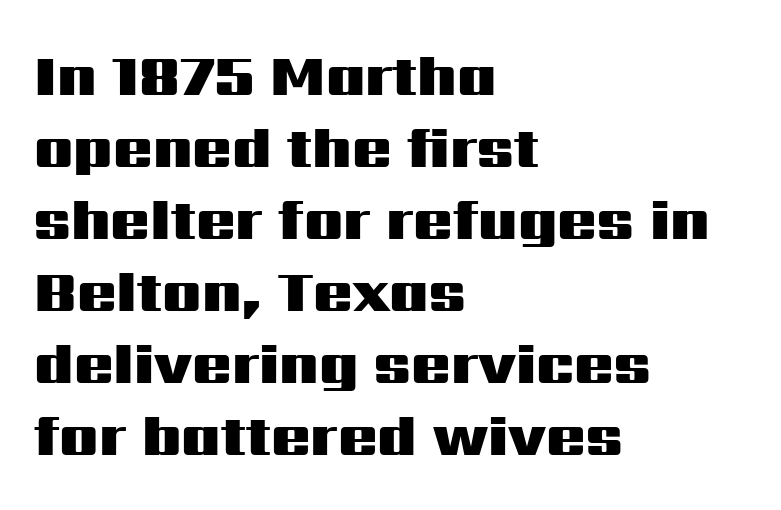
Q: Is the text bold? A: Yes.
Q: Is the text italic (slanted)? A: No, it is upright.
Q: Is the typeface a serif or a sans-serif typeface? A: Sans-serif.
Q: Is the text underlined? A: No.
Q: How is the paragraph aligned? A: Left-aligned.
Q: Is the spacing between letters normal or unusually wide? A: Normal.
Q: Width (condensed, normal, or wide)? A: Wide.
Q: Stroke contrast? A: Medium.
Q: x-height? A: Medium.
Q: Monospaced? A: No.
